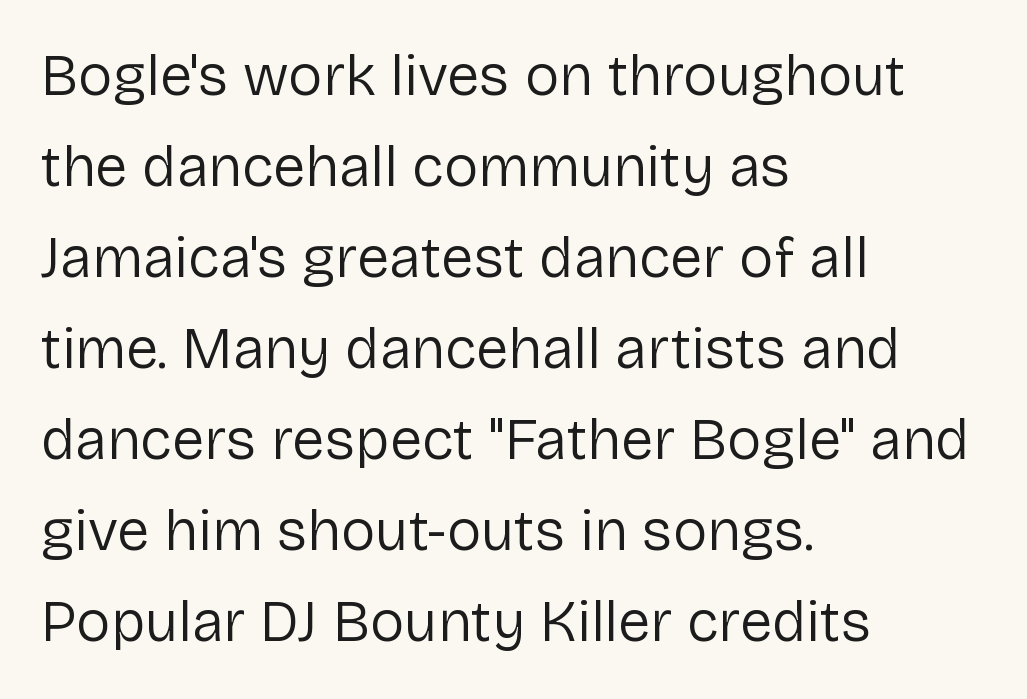
Q: Is the text bold? A: No.
Q: Is the text italic (slanted)? A: No, it is upright.
Q: Is the typeface a serif or a sans-serif typeface? A: Sans-serif.
Q: Is the text underlined? A: No.
Q: How is the paragraph aligned? A: Left-aligned.
Q: Is the spacing between letters normal or unusually wide? A: Normal.
Q: Is the spacing between lines tight, normal or loose? A: Normal.
Q: Width (condensed, normal, or wide)? A: Normal.
Q: Stroke contrast? A: Low.
Q: x-height? A: Medium.
Q: Monospaced? A: No.
